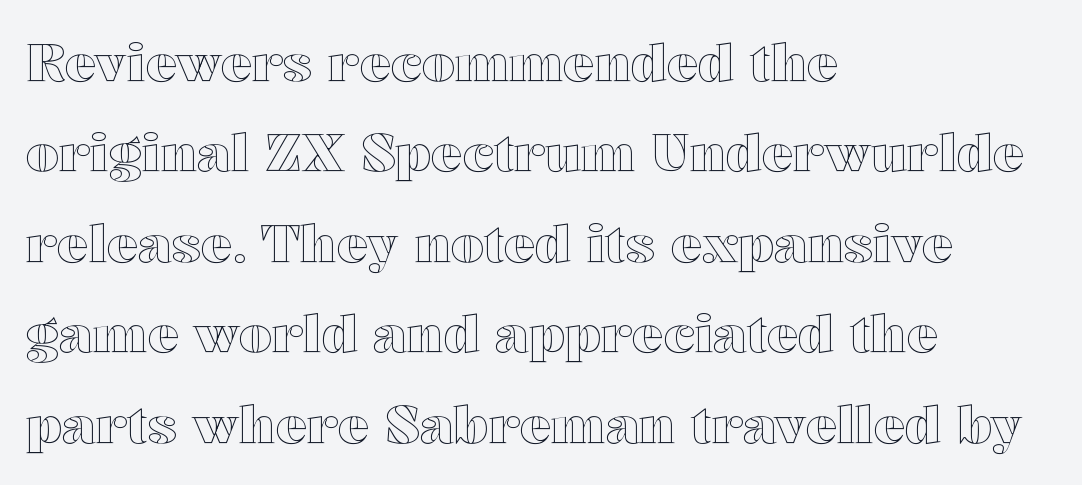
Q: Is the text italic (slanted)? A: No, it is upright.
Q: Is the text underlined? A: No.
Q: How is the paragraph aligned? A: Left-aligned.
Q: Is the spacing between letters normal or unusually wide? A: Normal.
Q: Width (condensed, normal, or wide)? A: Wide.
Q: x-height? A: Medium.
Q: Monospaced? A: No.
